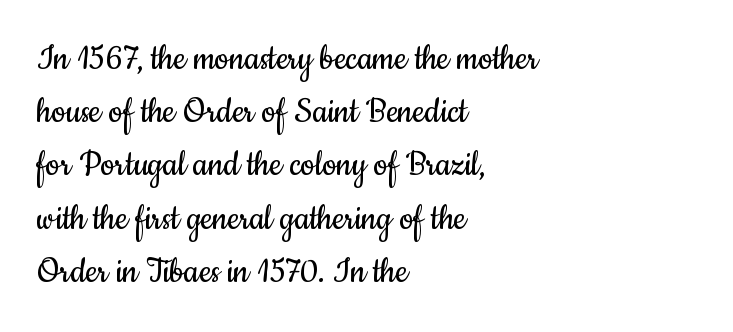
{"serif": "no", "bold": "no", "weight": "regular", "width": "condensed", "stroke_contrast": "low", "x_height": "small", "monospaced": "no", "underline": "no", "align": "left", "line_spacing": "normal", "line_spacing_ratio": 1.33, "letter_spacing": "normal", "letter_spacing_em": 0.0, "glyph_px": 40}
